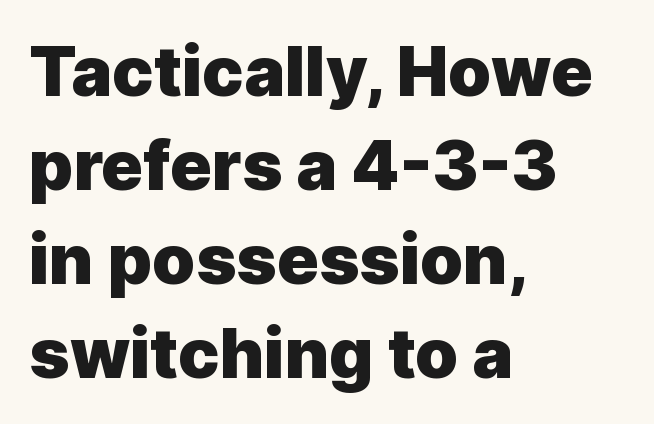
The image shows 69 px heavy sans-serif type, upright; set left-aligned, normal line spacing (1.36x), normal letter spacing, not underlined; a medium x-height.
